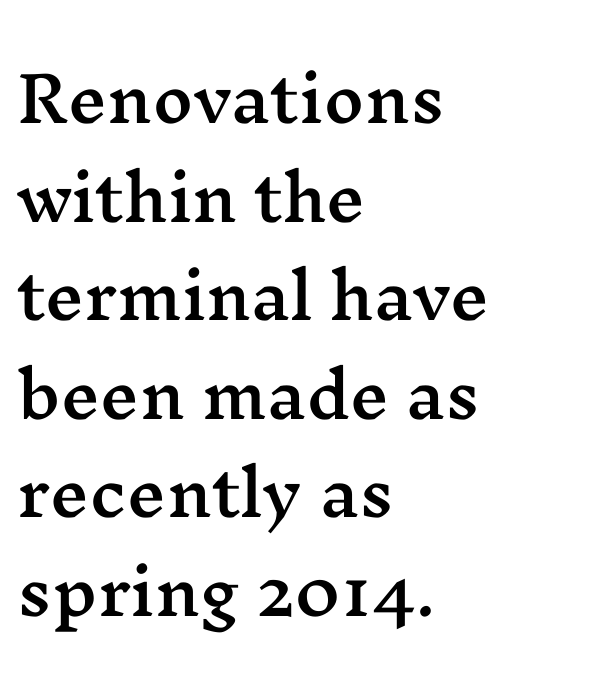
The rendering uses natural spacing where letterforms have individual widths. Observe the ordinary spacing: letters are neighbours, not strangers. This rendering employs a face with finishing strokes, i.e., a serif. These lines are set flush left with a ragged right edge. Descender tails drop into unmarked territory.
